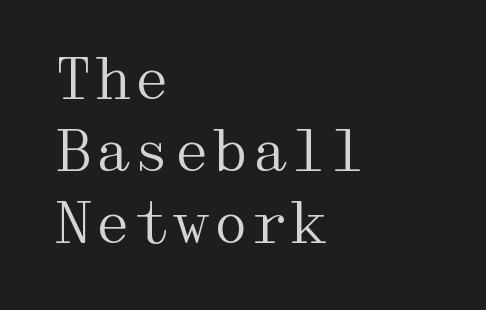
The font sits on the lighter half of the weight spectrum, regular included. Alignment: flush left. Regarding serifs, this sample has them. The line-height multiplier appears to be the usual default. Letter spacing: default. Check the space under the baseline: it is left empty.
